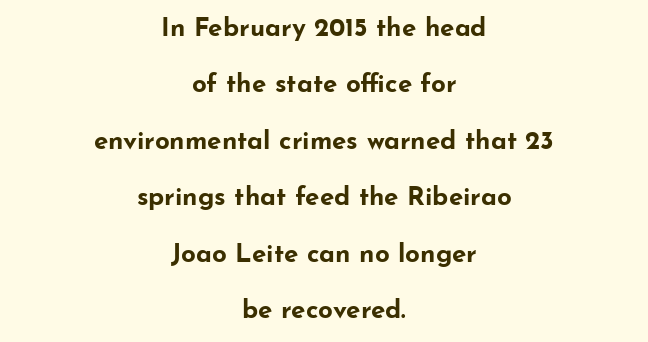
Q: Is the text bold? A: Yes.
Q: Is the text italic (slanted)? A: No, it is upright.
Q: Is the text underlined? A: No.
Q: How is the paragraph aligned? A: Centered.
Q: Is the spacing between letters normal or unusually wide? A: Normal.
Q: Is the spacing between lines tight, normal or loose? A: Loose.
